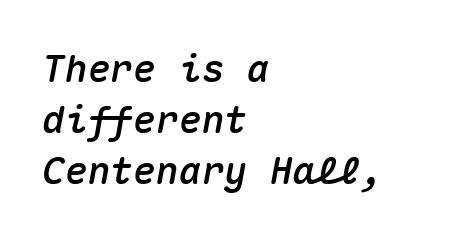
The image shows 38 px text type, italic (leaning right), monospaced; set left-aligned, normal line spacing (1.34x), normal letter spacing, not underlined; medium stroke contrast and a medium x-height.
